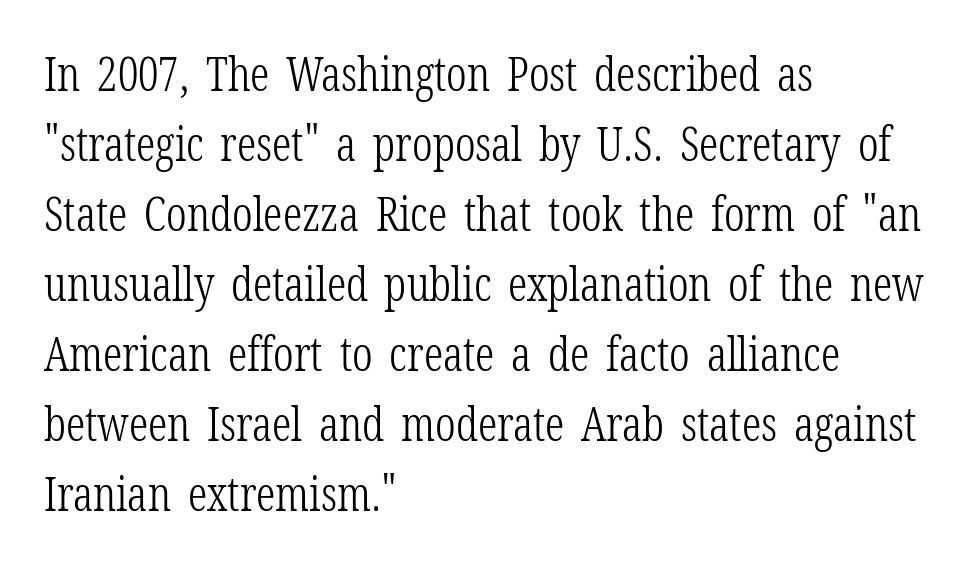
{"serif": "yes", "italic": "no", "bold": "no", "weight": "light", "width": "condensed", "stroke_contrast": "low", "x_height": "medium", "monospaced": "no", "underline": "no", "align": "left", "line_spacing": "normal", "line_spacing_ratio": 1.49, "letter_spacing": "normal", "letter_spacing_em": 0.0, "glyph_px": 47}
